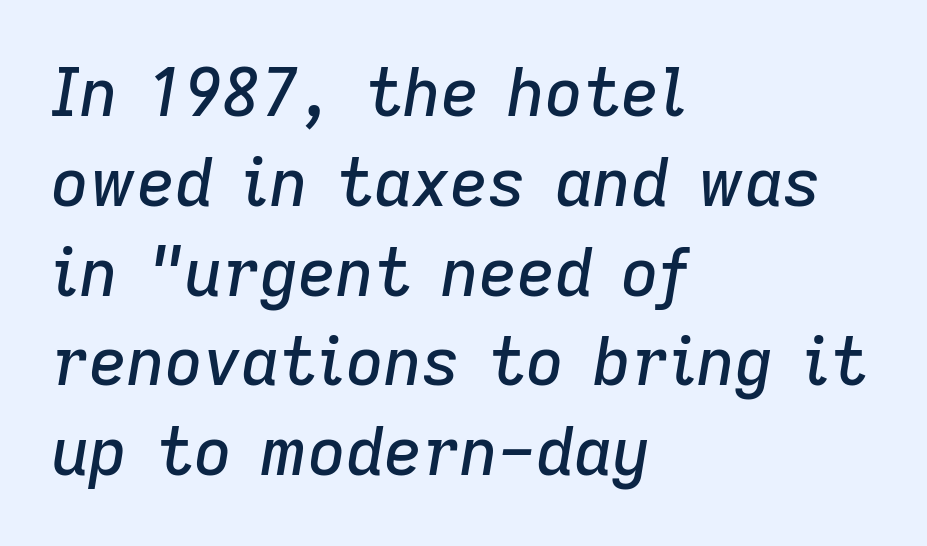
Q: Is the text italic (slanted)? A: Yes, it leans right by about 9 degrees.
Q: Is the text underlined? A: No.
Q: How is the paragraph aligned? A: Left-aligned.
Q: Is the spacing between letters normal or unusually wide? A: Normal.
Q: Is the spacing between lines tight, normal or loose? A: Normal.
Q: Width (condensed, normal, or wide)? A: Normal.
Q: Stroke contrast? A: Low.
Q: x-height? A: Medium.
Q: Monospaced? A: No.
